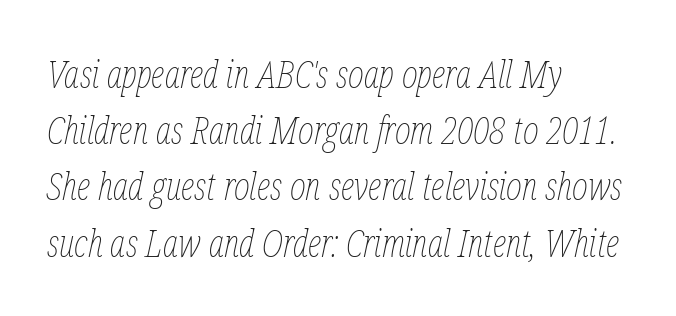
{"italic": "yes", "lean": "right", "slant_degrees": 12, "bold": "no", "weight": "thin", "width": "condensed", "stroke_contrast": "low", "x_height": "medium", "monospaced": "no", "underline": "no", "align": "left", "line_spacing": "normal", "line_spacing_ratio": 1.48, "letter_spacing": "normal", "letter_spacing_em": 0.0, "glyph_px": 38}
